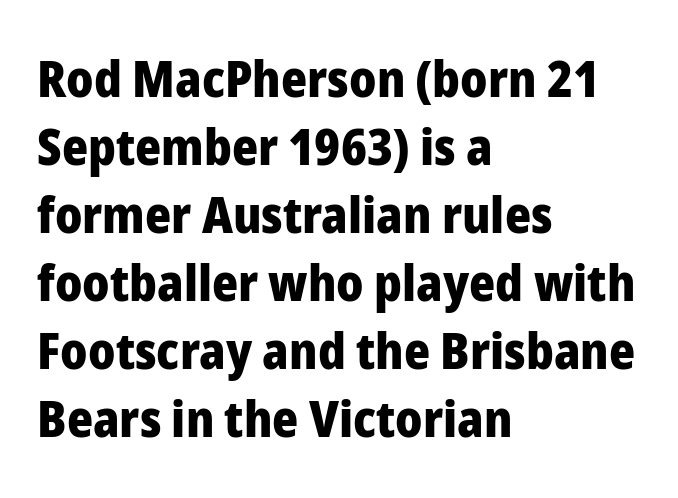
The image shows 50 px heavy sans-serif type, upright; set left-aligned, normal line spacing (1.36x), normal letter spacing, not underlined; low stroke contrast and a medium x-height.
